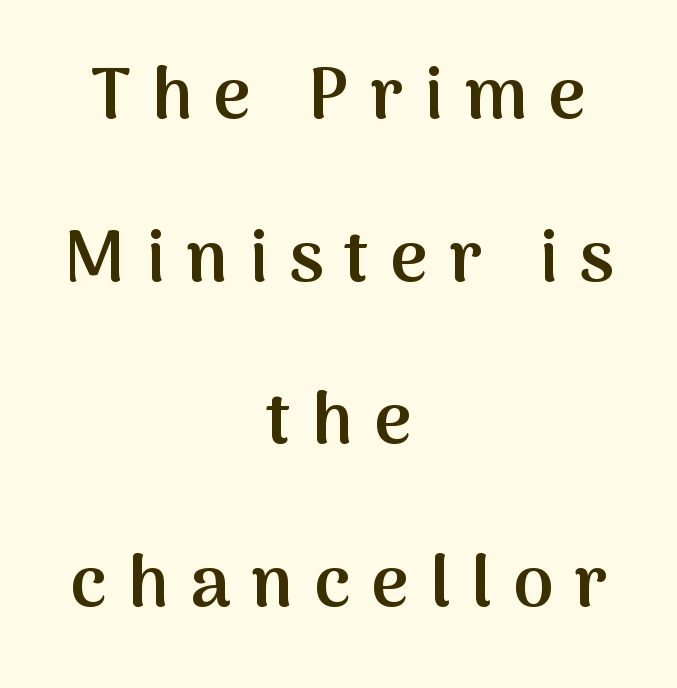
Q: Is the text bold? A: Semi-bold.
Q: Is the text italic (slanted)? A: No, it is upright.
Q: Is the typeface a serif or a sans-serif typeface? A: Sans-serif.
Q: Is the text underlined? A: No.
Q: How is the paragraph aligned? A: Centered.
Q: Is the spacing between letters normal or unusually wide? A: Unusually wide.
Q: Is the spacing between lines tight, normal or loose? A: Loose.
Q: Width (condensed, normal, or wide)? A: Normal.
Q: Stroke contrast? A: Medium.
Q: x-height? A: Medium.
Q: Monospaced? A: No.
